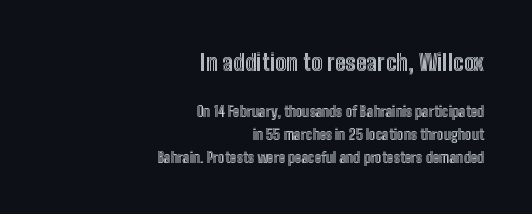
Q: Is the text italic (slanted)? A: No, it is upright.
Q: Is the text underlined? A: No.
Q: How is the paragraph aligned? A: Right-aligned.
Q: Is the spacing between letters normal or unusually wide? A: Normal.
Q: Is the spacing between lines tight, normal or loose? A: Normal.
Q: Which block of text is set in a larger size, the first (top) or the second (bottom)? A: The first (top) one.
